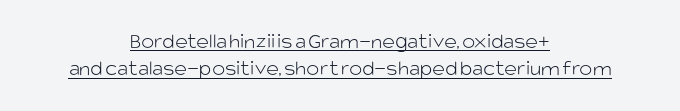
The image shows 22 px text type, upright; set centered, line spacing 1.24x, normal letter spacing, underlined.
